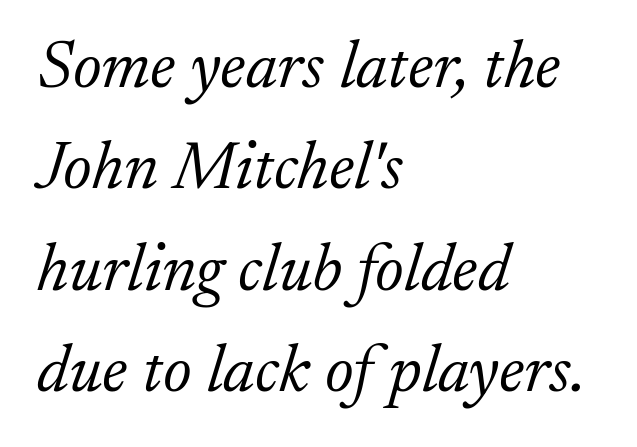
{"serif": "yes", "italic": "yes", "lean": "right", "slant_degrees": 17, "bold": "no", "weight": "light", "width": "normal", "stroke_contrast": "low", "x_height": "small", "monospaced": "no", "underline": "no", "align": "left", "line_spacing": "normal", "line_spacing_ratio": 1.49, "letter_spacing": "normal", "letter_spacing_em": 0.0, "glyph_px": 68}
